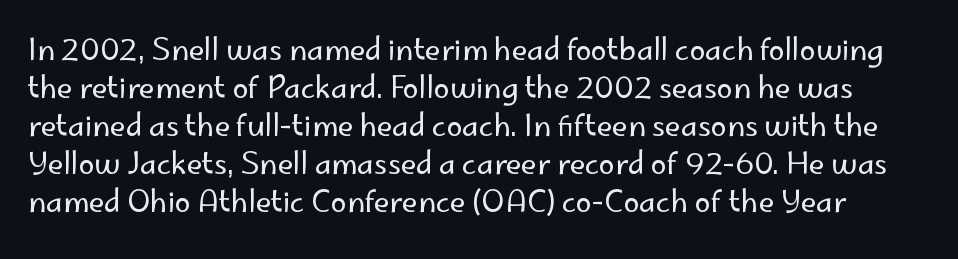
These lines are rendered in a variable-pitch font. Inter-character spacing is left at the font's built-in metrics. This sample uses a sans-serif face. Quick note: not italic, upright.
